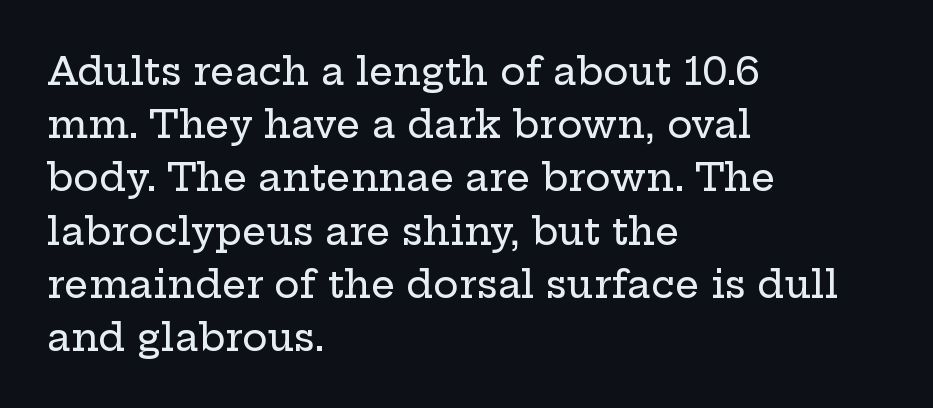
The image shows 38 px wide serif type, upright; set left-aligned, normal line spacing (1.4x), normal letter spacing, not underlined; low stroke contrast and a medium x-height.
